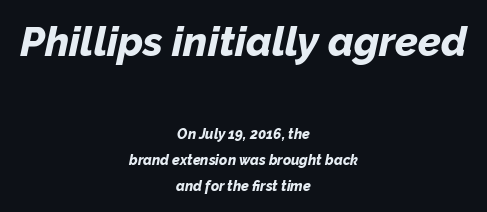
The characters look thick and weighty, a clear bold. Size contrast runs from large at the top to small at the bottom. The setting favours the middle, as headings and verse often do. If you drew a line through each stem, it would be angled. Glyph-to-glyph distance matches everyday printed text.
